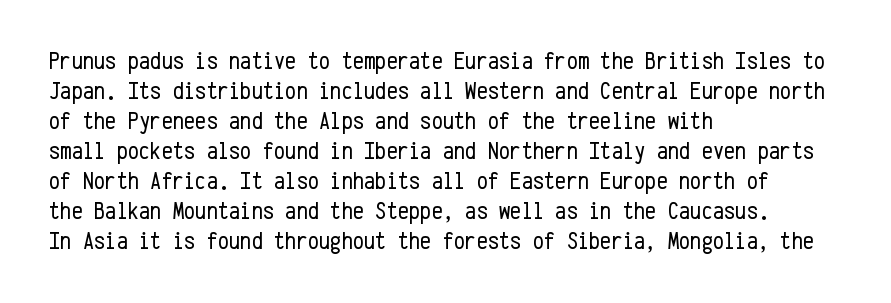
Stem width sits at or under what a default text font uses. Rendered with straight, roman letterforms. In CSS terms this would be text-align: left. Is the letter spacing exaggerated? No — it looks like the ordinary default.
